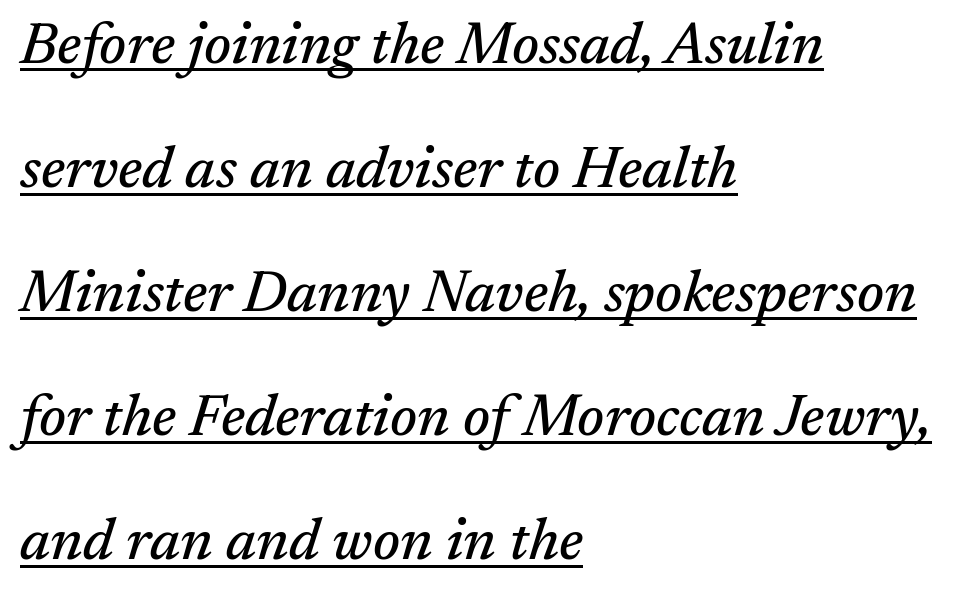
The image shows 58 px serif type, italic (leaning right); set left-aligned, loose line spacing (2.14x), normal letter spacing, underlined; medium stroke contrast and a medium x-height.
